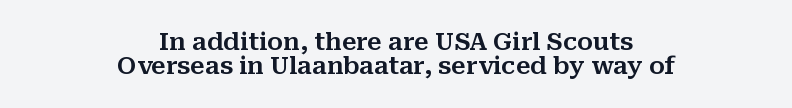
Q: Is the text italic (slanted)? A: No, it is upright.
Q: Is the text underlined? A: No.
Q: How is the paragraph aligned? A: Centered.
Q: Is the spacing between letters normal or unusually wide? A: Normal.
Q: Is the spacing between lines tight, normal or loose? A: Tight.
